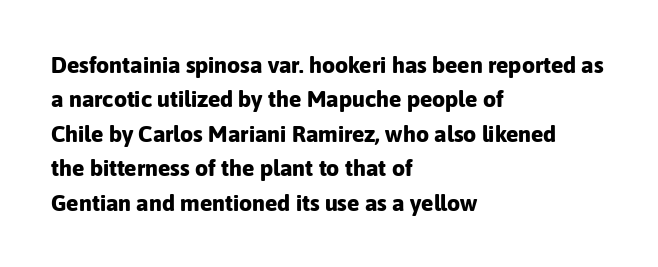
Q: Is the text bold? A: Yes.
Q: Is the text italic (slanted)? A: No, it is upright.
Q: Is the text underlined? A: No.
Q: How is the paragraph aligned? A: Left-aligned.
Q: Is the spacing between letters normal or unusually wide? A: Normal.
Q: Is the spacing between lines tight, normal or loose? A: Normal.
